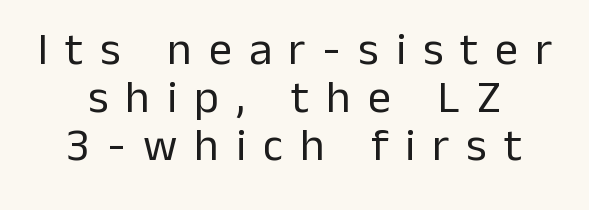
The text was rendered using a sans face with plain stroke endings. These lines are rendered in a variable-pitch font. The rendering inserts visible extra space after every character. The passage shown is not underscored anywhere. Very little white space separates one row of letters from the next. The lettering holds an erect, upright posture throughout.
